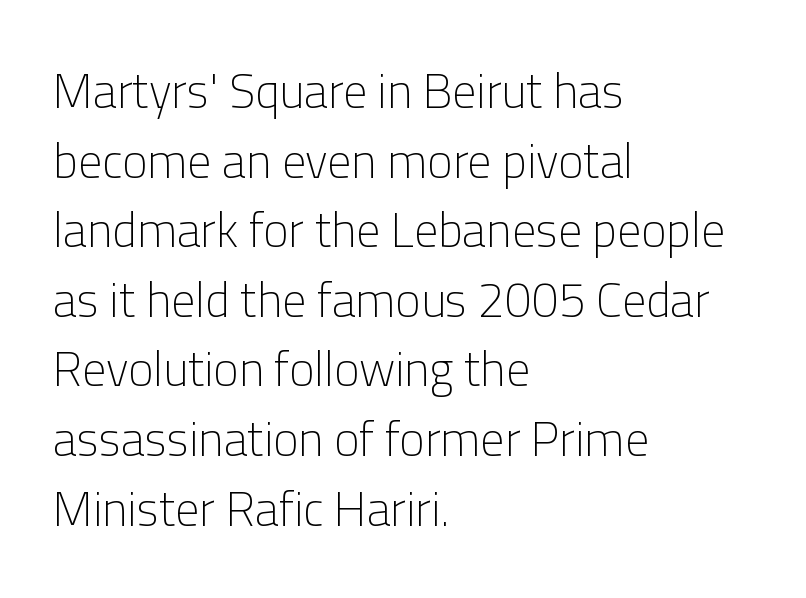
Honestly, there is no underline to notice here at all. Short and long lines alike share a common starting point at left. This sample uses an upright cut, with every glyph sitting square on the baseline. Students, note that the glyphs here touch the page at normal intervals.
